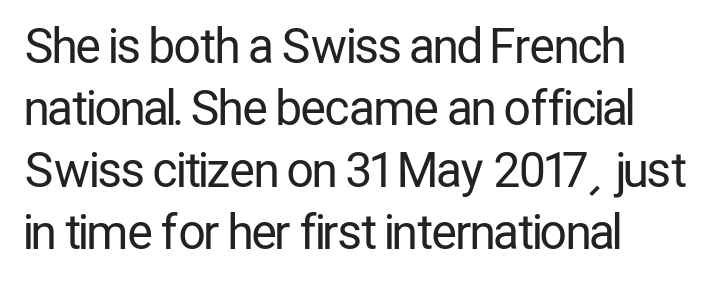
The image shows 47 px regular-weight, condensed sans-serif type, upright; set left-aligned, normal line spacing (1.32x), normal letter spacing, not underlined; low stroke contrast and a medium x-height.
